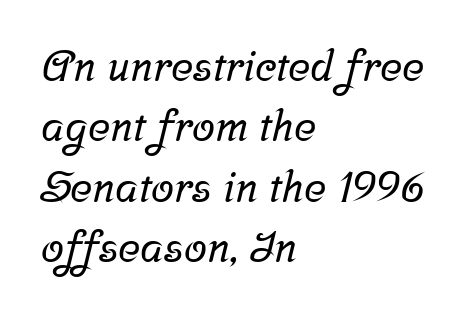
Q: Is the text underlined? A: No.
Q: How is the paragraph aligned? A: Left-aligned.
Q: Is the spacing between letters normal or unusually wide? A: Normal.
Q: Is the spacing between lines tight, normal or loose? A: Normal.
Q: Width (condensed, normal, or wide)? A: Normal.
Q: Stroke contrast? A: Low.
Q: x-height? A: Medium.
Q: Monospaced? A: No.
